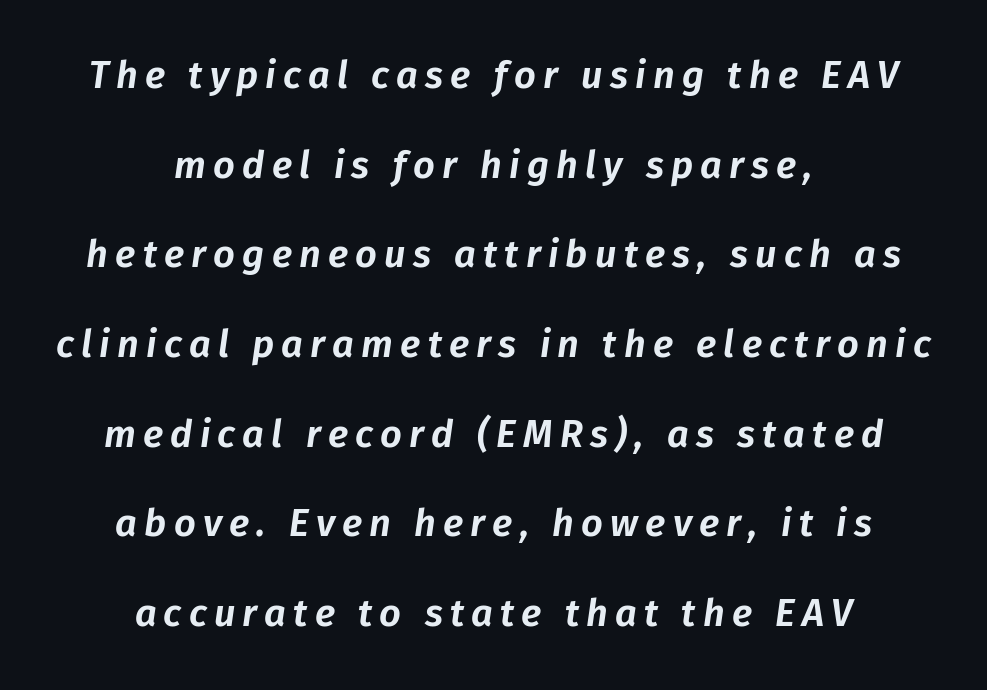
The baseline area is clear. Do the characters align in a grid? No, the font is proportional. Compared with a flush-left layout, this one balances lines on the center instead. Characters are canted at an angle relative to the baseline's perpendicular. This block would shrink considerably if given ordinary leading; it's expanded now.
